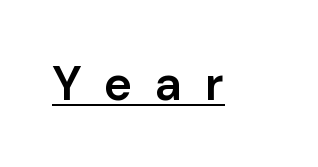
Do the letters lean? They stand straight. In terms of weight, the rendering is demibold, just under bold. A typesetter would label this face a sans. A continuous stroke trails under the words, as in a hyperlink. The type is letterspaced generously, with wide tracking. These lines are rendered in a variable-pitch font.
